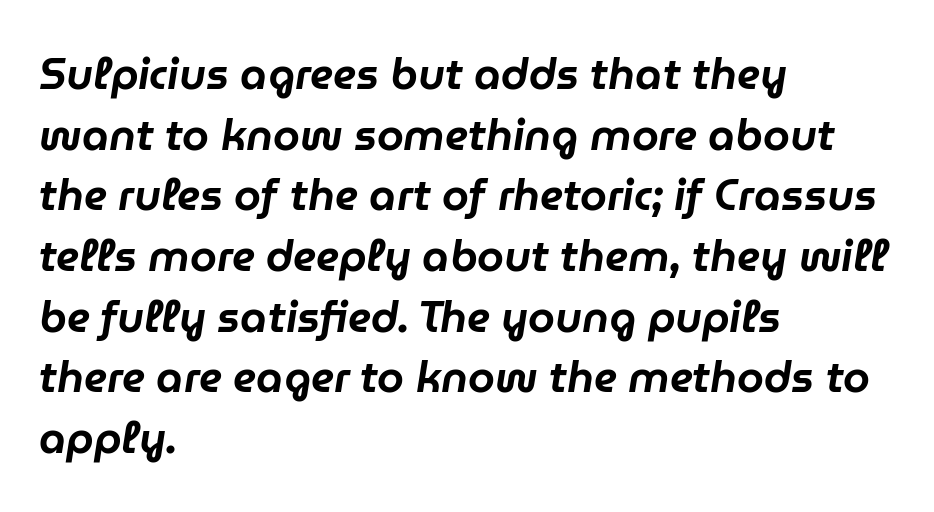
{"italic": "yes", "lean": "right", "slant_degrees": 9, "width": "normal", "stroke_contrast": "low", "x_height": "medium", "monospaced": "no", "underline": "no", "align": "left", "line_spacing": "normal", "line_spacing_ratio": 1.41, "letter_spacing": "normal", "letter_spacing_em": 0.0, "glyph_px": 43}
